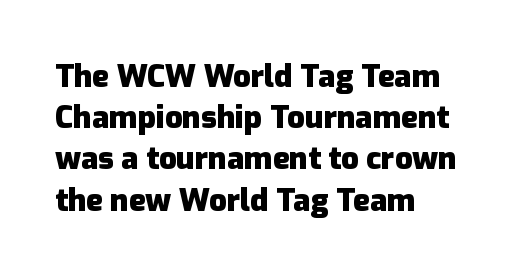
Heft: maximum for text — a bold. The letters stand upright; this is a roman face. Does extra space separate the letters? No, they use regular spacing. In terms of leading, this rendering sits right in the middle. Descenders hang freely into open space. Horizontal alignment here is leftward, the default for most running prose.
